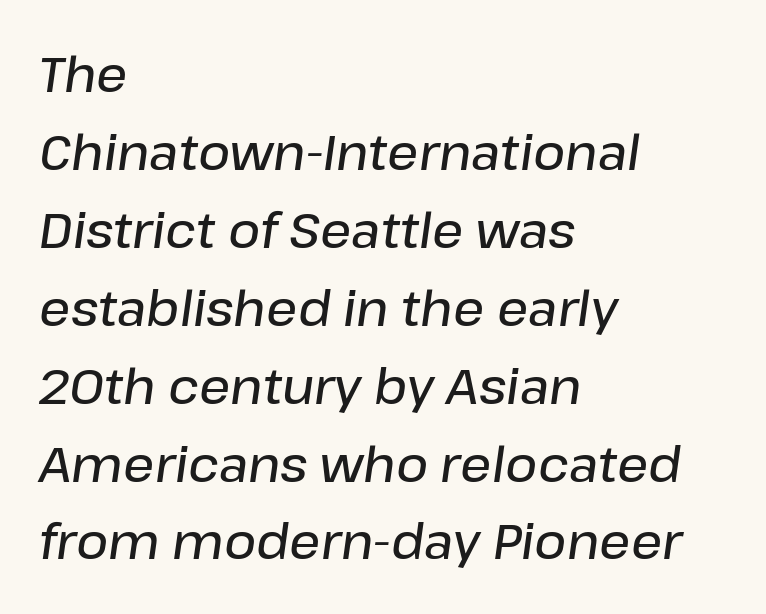
{"italic": "yes", "lean": "right", "slant_degrees": 8, "bold": "semi", "weight": "semibold", "width": "normal", "stroke_contrast": "low", "x_height": "medium", "monospaced": "no", "underline": "no", "align": "left", "line_spacing": "normal", "line_spacing_ratio": 1.59, "letter_spacing": "normal", "letter_spacing_em": 0.0, "glyph_px": 49}
